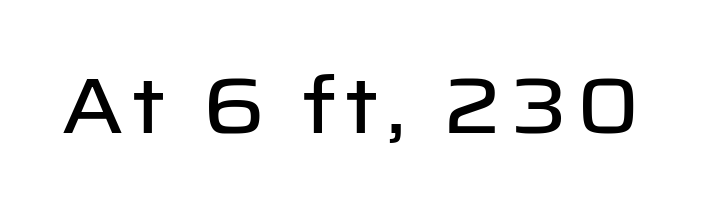
The area under the type is left untouched. This sample has the flowing, uneven cadence of proportional lettering. Are there feet on the stems? There aren't — it's a sans. Unlike italic type, these characters show no tilt at all.
